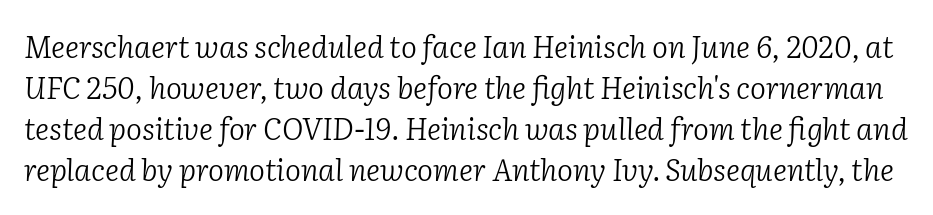
Q: Is the text bold? A: No.
Q: Is the text italic (slanted)? A: Yes, it leans right by about 2 degrees.
Q: Is the typeface a serif or a sans-serif typeface? A: Serif.
Q: Is the text underlined? A: No.
Q: Is the spacing between letters normal or unusually wide? A: Normal.
Q: Is the spacing between lines tight, normal or loose? A: Normal.
Q: Width (condensed, normal, or wide)? A: Normal.
Q: Stroke contrast? A: Low.
Q: x-height? A: Medium.
Q: Monospaced? A: No.
